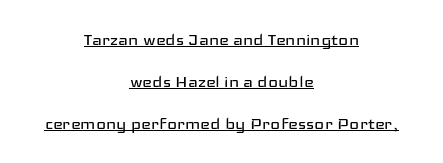
Q: Is the text bold? A: No.
Q: Is the text italic (slanted)? A: No, it is upright.
Q: Is the text underlined? A: Yes.
Q: How is the paragraph aligned? A: Centered.
Q: Is the spacing between letters normal or unusually wide? A: Normal.
Q: Is the spacing between lines tight, normal or loose? A: Loose.
